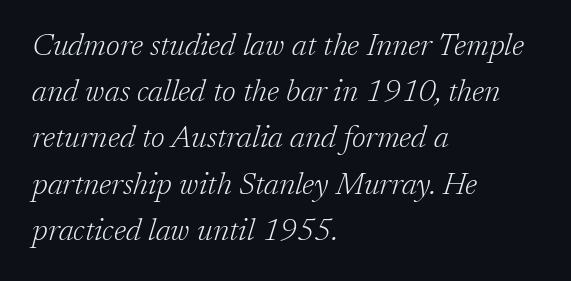
The image shows 31 px light serif type, italic (leaning right); set left-aligned, normal line spacing (1.49x), normal letter spacing, not underlined; low stroke contrast and a medium x-height.
